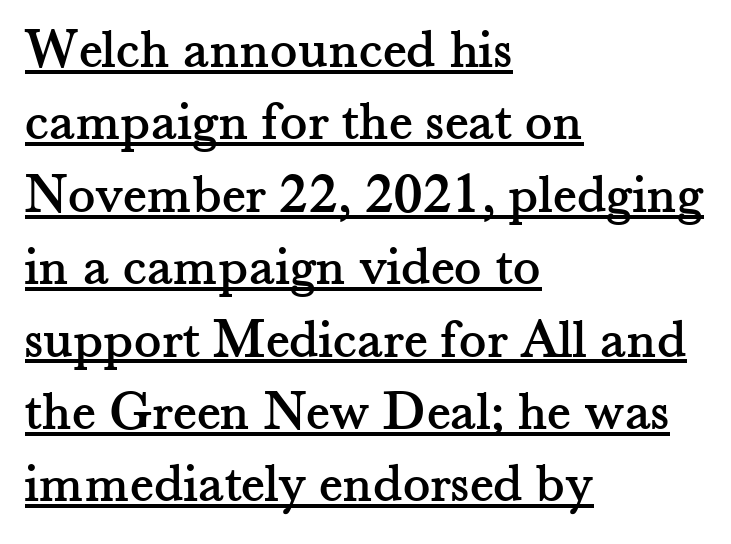
{"serif": "yes", "italic": "no", "width": "normal", "stroke_contrast": "medium", "x_height": "small", "monospaced": "no", "underline": "yes", "align": "left", "line_spacing": "normal", "line_spacing_ratio": 1.27, "letter_spacing": "normal", "letter_spacing_em": 0.0, "glyph_px": 57}
